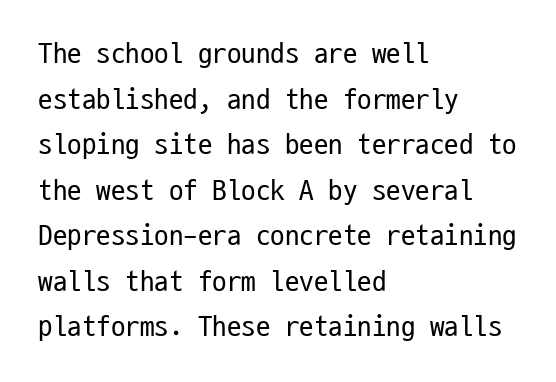
Q: Is the text bold? A: No.
Q: Is the text italic (slanted)? A: No, it is upright.
Q: Is the typeface a serif or a sans-serif typeface? A: Sans-serif.
Q: Is the text underlined? A: No.
Q: How is the paragraph aligned? A: Left-aligned.
Q: Is the spacing between letters normal or unusually wide? A: Normal.
Q: Is the spacing between lines tight, normal or loose? A: Normal.
Q: Width (condensed, normal, or wide)? A: Condensed.
Q: Stroke contrast? A: Low.
Q: x-height? A: Medium.
Q: Monospaced? A: Yes.
